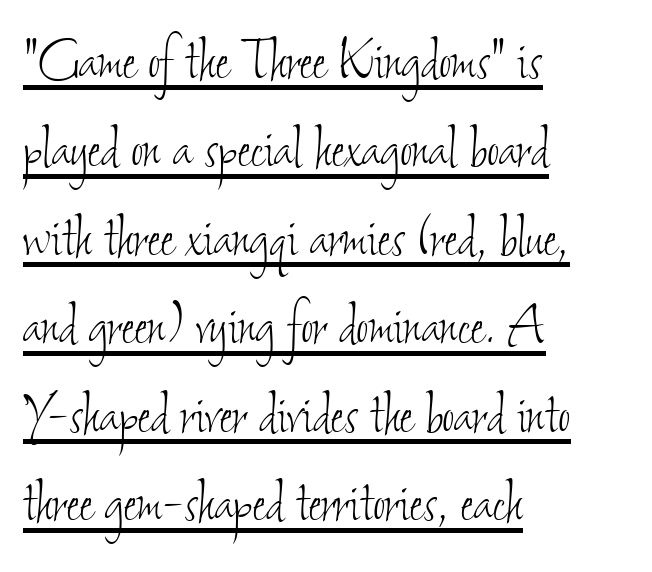
Underlined type. Interline gaps are of average width in this sample. Each line starts at the same left margin while the right side varies. Note the varied advance widths — an 'i' is clearly narrower than an 'm'.
